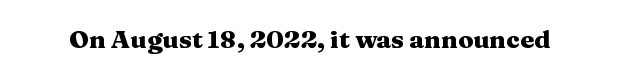
{"italic": "no", "bold": "yes", "underline": "no", "letter_spacing": "normal", "letter_spacing_em": 0.0, "glyph_px": 25}
